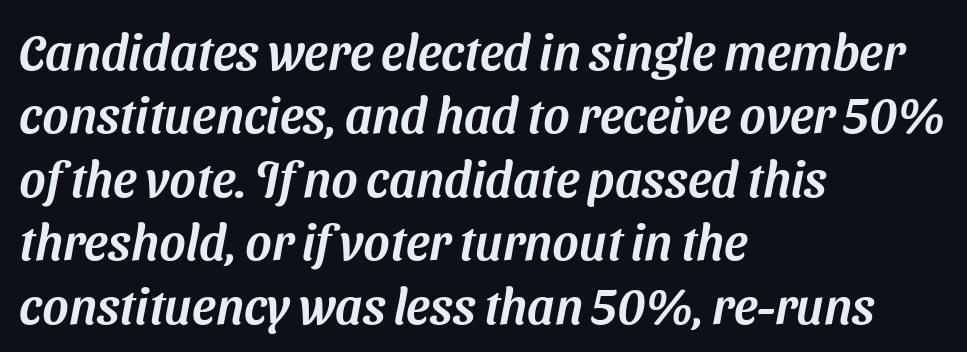
The image shows 50 px sans-serif type; set left-aligned, normal line spacing (1.27x), normal letter spacing, not underlined; medium stroke contrast and a medium x-height.
